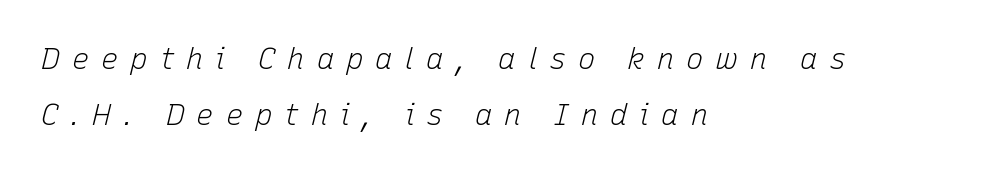
{"italic": "yes", "lean": "right", "slant_degrees": 15, "bold": "no", "weight": "light", "width": "normal", "stroke_contrast": "low", "x_height": "medium", "monospaced": "no", "underline": "no", "align": "left", "line_spacing": "loose", "line_spacing_ratio": 1.94, "letter_spacing": "wide", "letter_spacing_em": 0.41, "glyph_px": 29}
